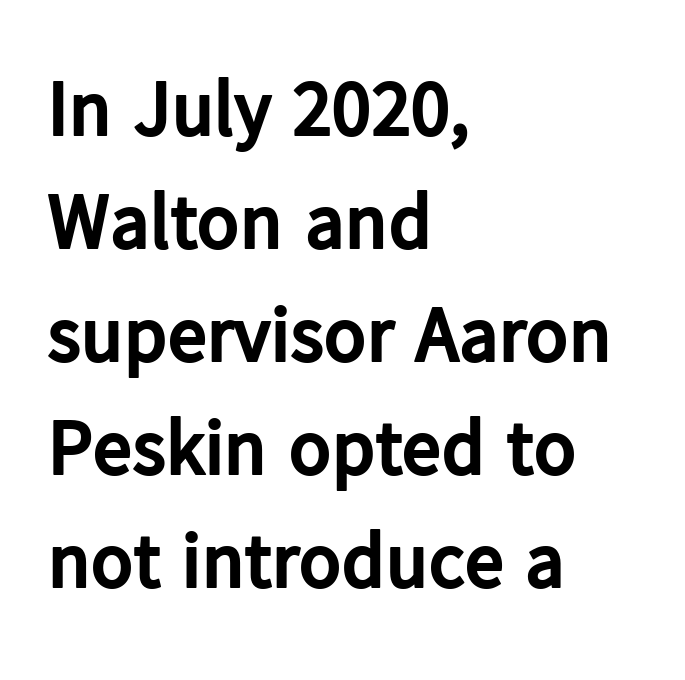
Q: Is the text bold? A: Yes.
Q: Is the text italic (slanted)? A: No, it is upright.
Q: Is the typeface a serif or a sans-serif typeface? A: Sans-serif.
Q: Is the text underlined? A: No.
Q: How is the paragraph aligned? A: Left-aligned.
Q: Is the spacing between letters normal or unusually wide? A: Normal.
Q: Is the spacing between lines tight, normal or loose? A: Normal.
Q: Width (condensed, normal, or wide)? A: Normal.
Q: Stroke contrast? A: Low.
Q: x-height? A: Medium.
Q: Monospaced? A: No.
